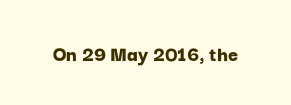
{"italic": "no", "bold": "yes", "underline": "no", "letter_spacing": "normal", "letter_spacing_em": 0.0, "glyph_px": 22}
